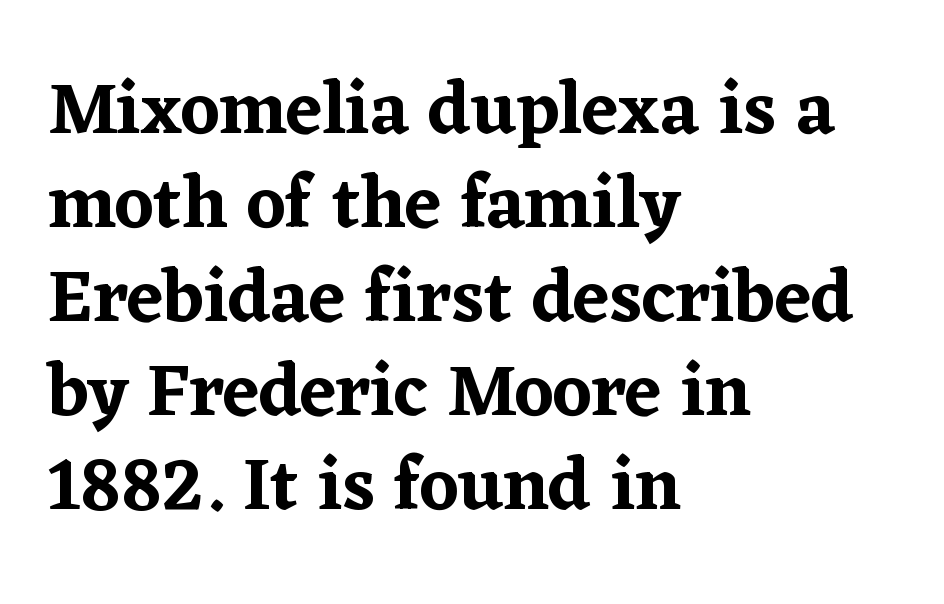
{"serif": "yes", "italic": "no", "width": "normal", "stroke_contrast": "low", "x_height": "medium", "monospaced": "no", "underline": "no", "align": "left", "line_spacing": "normal", "line_spacing_ratio": 1.27, "letter_spacing": "normal", "letter_spacing_em": 0.0, "glyph_px": 74}
